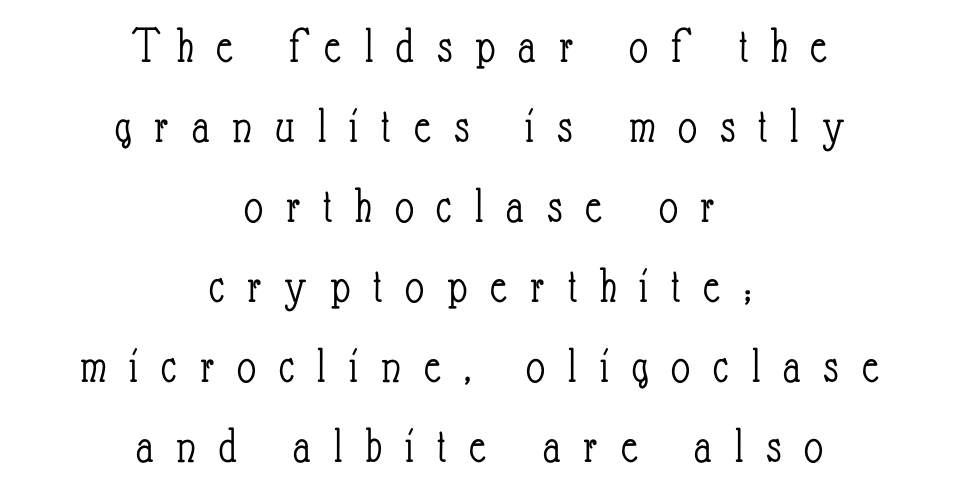
{"italic": "no", "bold": "no", "weight": "light", "width": "condensed", "stroke_contrast": "low", "x_height": "small", "monospaced": "no", "underline": "no", "align": "center", "line_spacing": "normal", "line_spacing_ratio": 1.54, "letter_spacing": "wide", "letter_spacing_em": 0.44, "glyph_px": 52}
